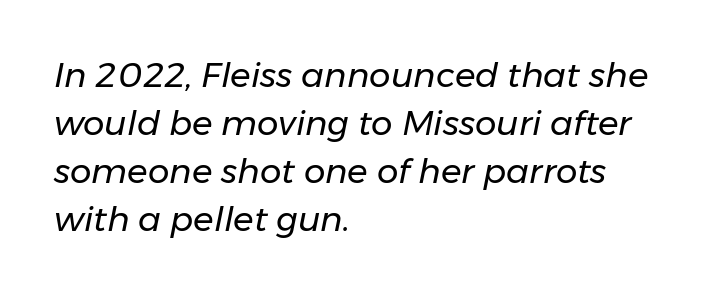
Quick note: interline space is typical. The lines are quadded left. The glyphs look as if they've been sheared to an angle. These glyphs show unthickened strokes, regular width or finer.
